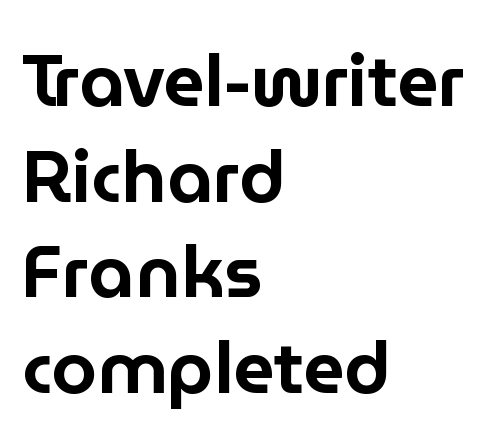
{"serif": "no", "italic": "no", "width": "normal", "stroke_contrast": "low", "x_height": "medium", "monospaced": "no", "underline": "no", "align": "left", "line_spacing": "normal", "line_spacing_ratio": 1.31, "letter_spacing": "normal", "letter_spacing_em": 0.0, "glyph_px": 73}
